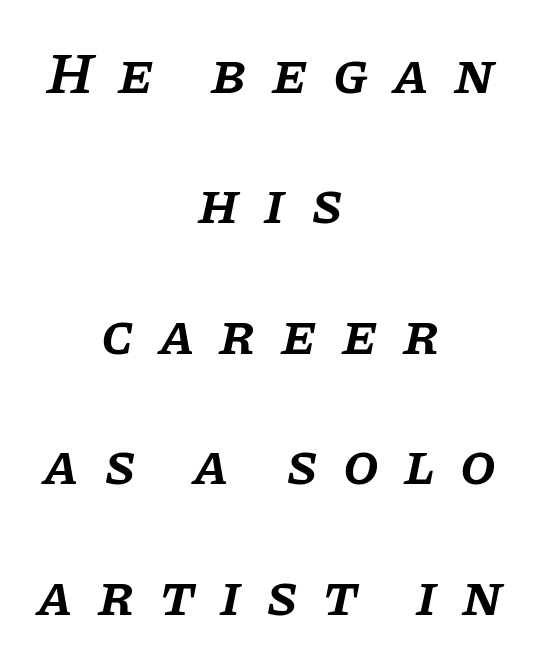
The designer dialed line spacing up above the default. A typesetter would call this proportional, since set widths differ per character. A typesetter would mark this as italic. The letterforms stand isolated, each surrounded by extra space. The face used here is seriffed, in the tradition of book romans. Slightly chunky letters — semibold, I'd say, not full bold.
